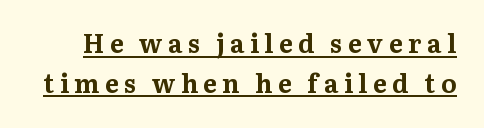
Q: Is the text bold? A: Yes.
Q: Is the text italic (slanted)? A: No, it is upright.
Q: Is the text underlined? A: Yes.
Q: Is the spacing between letters normal or unusually wide? A: Unusually wide.
Q: Is the spacing between lines tight, normal or loose? A: Normal.
